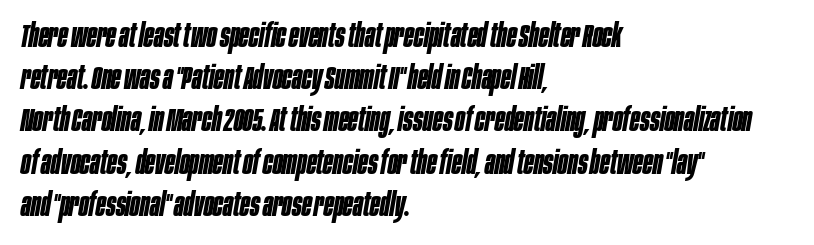
Q: Is the text bold? A: Yes.
Q: Is the text italic (slanted)? A: Yes, it leans right by about 10 degrees.
Q: Is the text underlined? A: No.
Q: How is the paragraph aligned? A: Left-aligned.
Q: Is the spacing between letters normal or unusually wide? A: Normal.
Q: Is the spacing between lines tight, normal or loose? A: Normal.
Q: Width (condensed, normal, or wide)? A: Condensed.
Q: Stroke contrast? A: Low.
Q: x-height? A: Large.
Q: Monospaced? A: No.
